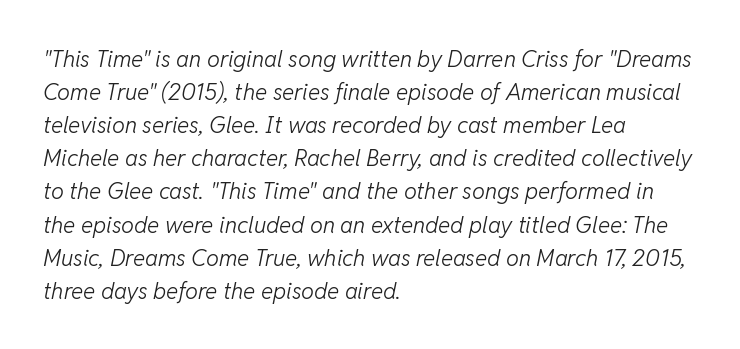
The image shows 23 px text type, italic (leaning right); set left-aligned, normal line spacing (1.44x), normal letter spacing, not underlined.
